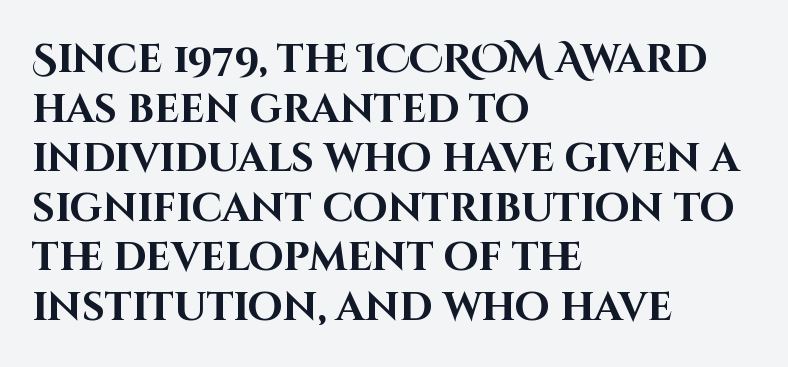
The rendering anchors every line to the left-hand side. Think of a printed novel: that variable character pitch is what you see here. Descenders are the only things crossing below the line. The passage shown is emphatically bold. Honestly, the letter spacing is just normal — you wouldn't notice it. Is there any slant? The stems are plumb.
